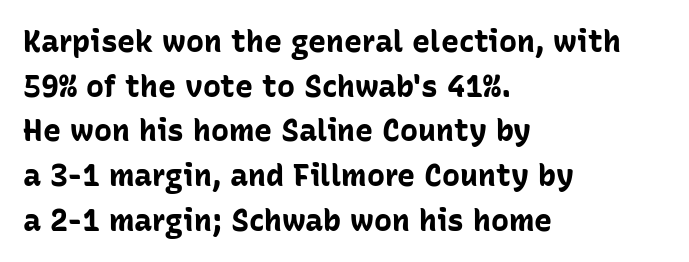
{"serif": "no", "italic": "no", "bold": "yes", "weight": "bold", "width": "normal", "stroke_contrast": "low", "x_height": "medium", "monospaced": "no", "underline": "no", "align": "left", "line_spacing": "normal", "line_spacing_ratio": 1.49, "letter_spacing": "normal", "letter_spacing_em": 0.0, "glyph_px": 30}
